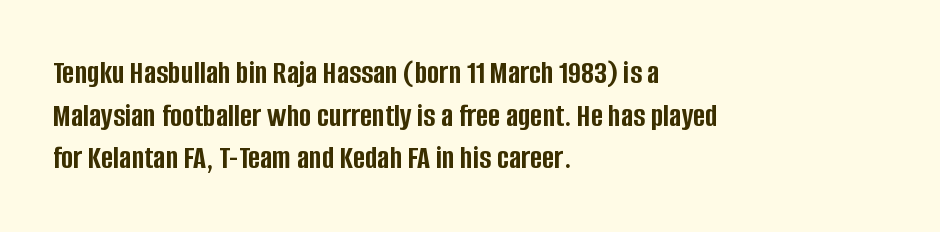
The image shows 33 px semibold, condensed sans-serif type, upright; set left-aligned, normal line spacing (1.29x), normal letter spacing, not underlined; low stroke contrast and a large x-height.
